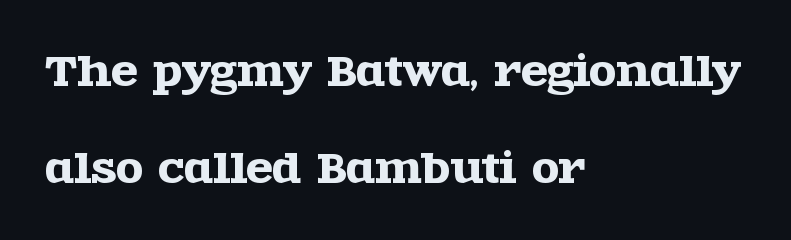
The image shows 39 px wide serif type, upright; set left-aligned, loose line spacing (2.49x), normal letter spacing, not underlined; a large x-height.
